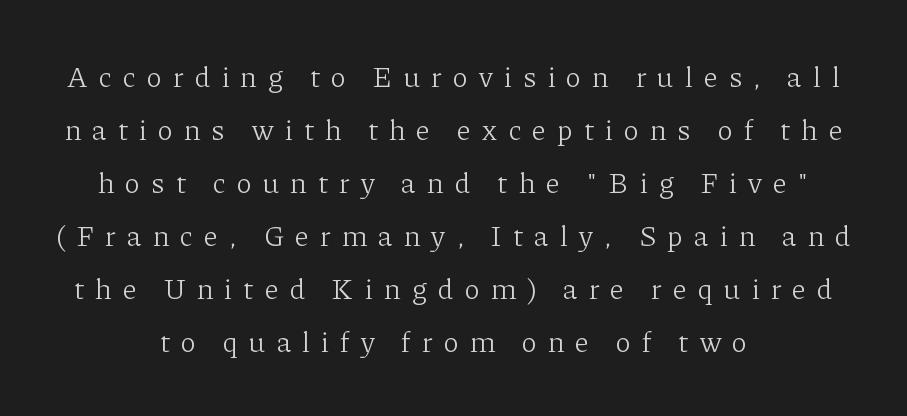
Q: Is the text bold? A: No.
Q: Is the text italic (slanted)? A: No, it is upright.
Q: Is the typeface a serif or a sans-serif typeface? A: Serif.
Q: Is the text underlined? A: No.
Q: How is the paragraph aligned? A: Centered.
Q: Is the spacing between letters normal or unusually wide? A: Unusually wide.
Q: Width (condensed, normal, or wide)? A: Normal.
Q: Stroke contrast? A: Low.
Q: x-height? A: Medium.
Q: Monospaced? A: No.
